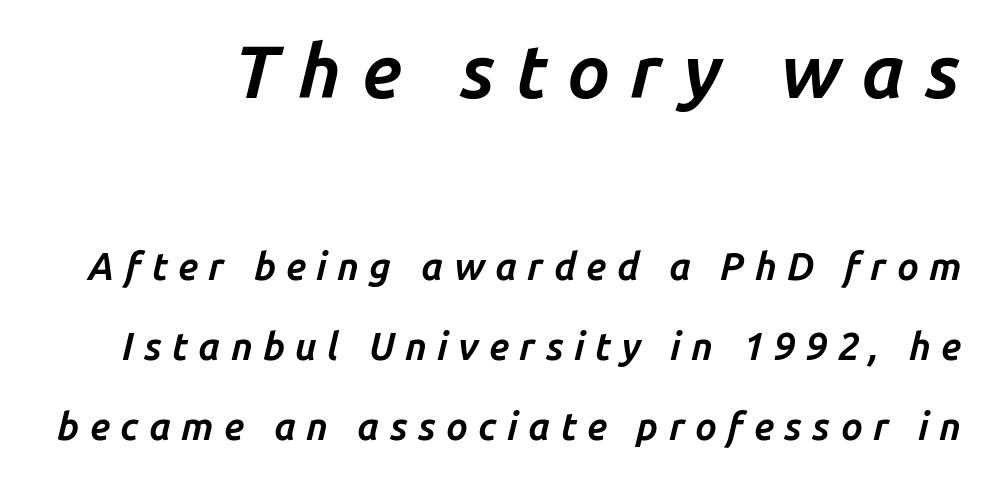
The more generous point size was reserved for the upper chunk. Does the lettering tilt? It does — this is italic. A typesetter would call this leading open, well beyond the default. The letters are spread apart with noticeably loose tracking. The typesetting leans heavy: a genuine bold.
